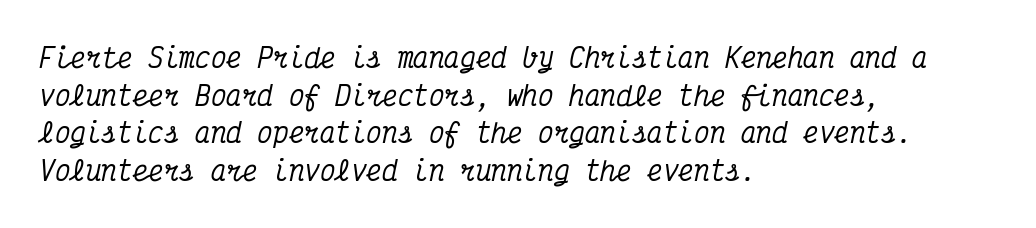
Q: Is the text italic (slanted)? A: Yes, it leans right by about 12 degrees.
Q: Is the text underlined? A: No.
Q: How is the paragraph aligned? A: Left-aligned.
Q: Is the spacing between letters normal or unusually wide? A: Normal.
Q: Is the spacing between lines tight, normal or loose? A: Normal.
